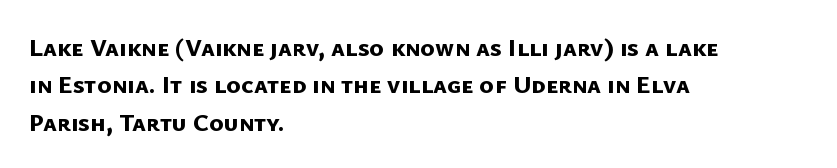
The image shows 25 px bold type; set left-aligned, normal line spacing (1.5x), normal letter spacing, not underlined.
